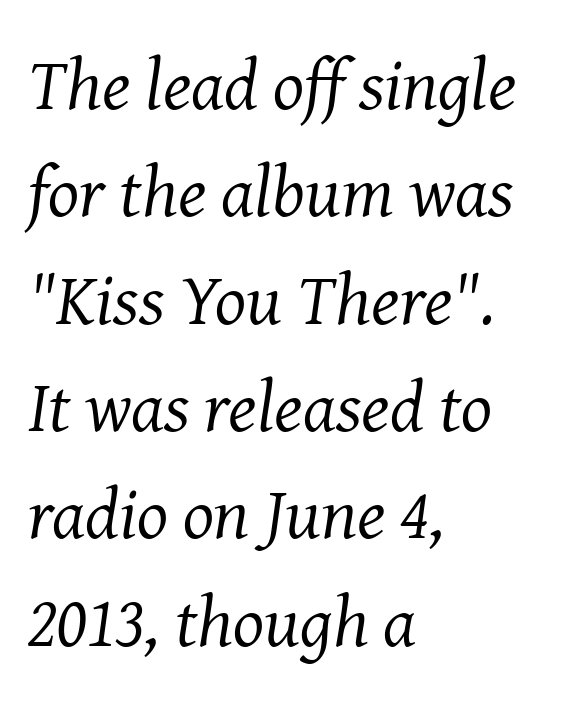
The image shows 73 px regular-weight serif type, italic (leaning right); set left-aligned, normal line spacing (1.47x), normal letter spacing, not underlined; medium stroke contrast and a medium x-height.
